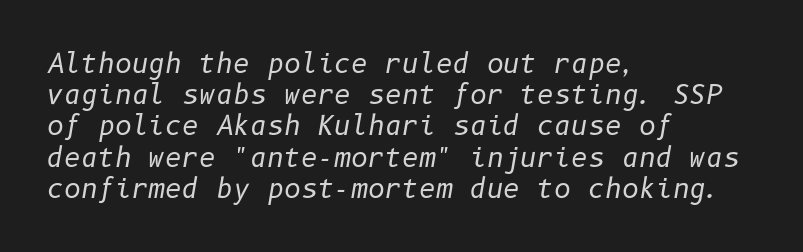
Q: Is the text bold? A: No.
Q: Is the text italic (slanted)? A: Yes, it leans right by about 10 degrees.
Q: Is the text underlined? A: No.
Q: How is the paragraph aligned? A: Left-aligned.
Q: Is the spacing between letters normal or unusually wide? A: Normal.
